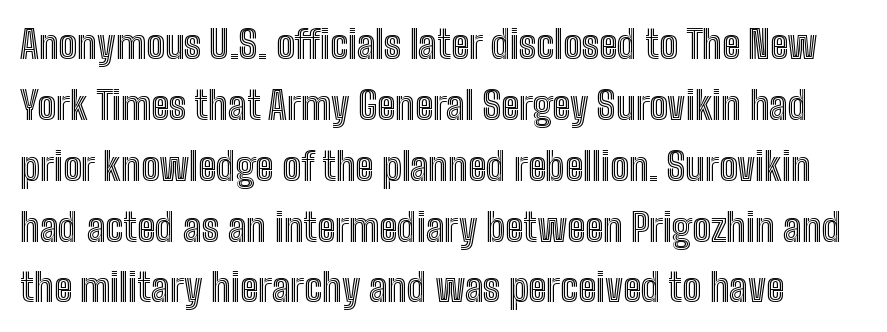
The specimen reads as upright at a glance. Type without underlining. Compared with typical body copy, the letter spacing here is the same. Compared with typical paragraphs, the rows here are spaced about the same.
